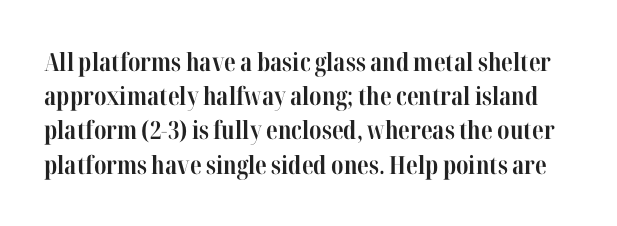
Q: Is the text bold? A: Yes.
Q: Is the text italic (slanted)? A: No, it is upright.
Q: Is the text underlined? A: No.
Q: Is the spacing between letters normal or unusually wide? A: Normal.
Q: Is the spacing between lines tight, normal or loose? A: Normal.
